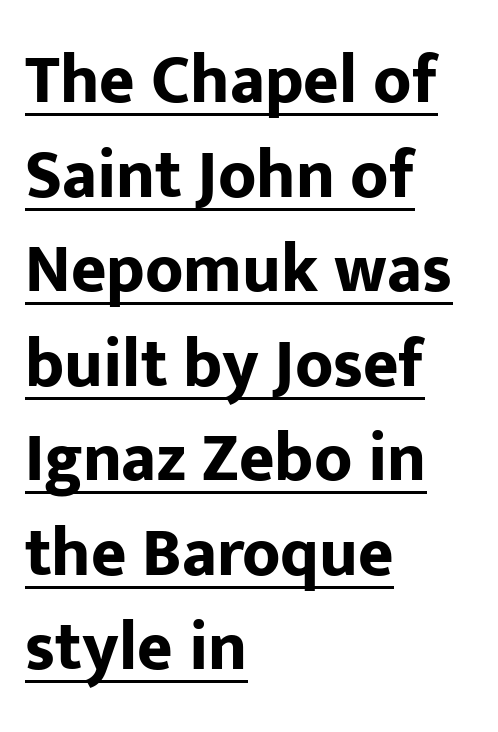
Q: Is the text bold? A: Yes.
Q: Is the text italic (slanted)? A: No, it is upright.
Q: Is the typeface a serif or a sans-serif typeface? A: Sans-serif.
Q: Is the text underlined? A: Yes.
Q: How is the paragraph aligned? A: Left-aligned.
Q: Is the spacing between letters normal or unusually wide? A: Normal.
Q: Is the spacing between lines tight, normal or loose? A: Normal.
Q: Width (condensed, normal, or wide)? A: Normal.
Q: Stroke contrast? A: Low.
Q: x-height? A: Medium.
Q: Monospaced? A: No.
